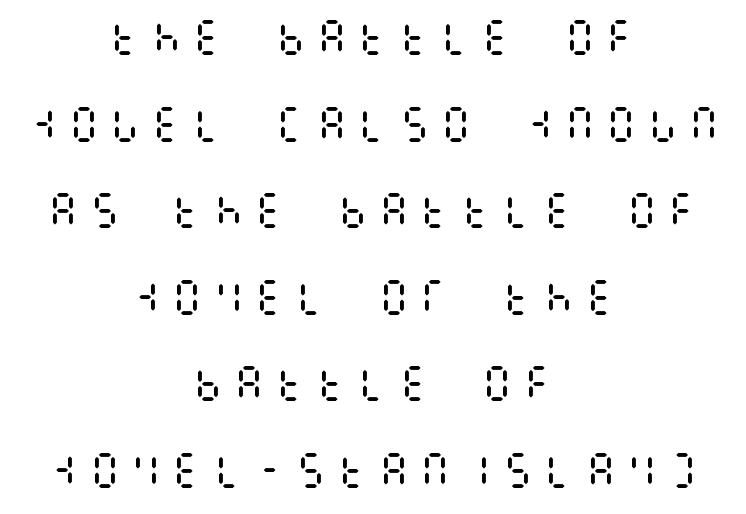
{"italic": "no", "bold": "no", "weight": "regular", "width": "condensed", "stroke_contrast": "medium", "x_height": "large", "underline": "no", "align": "center", "line_spacing": "loose", "line_spacing_ratio": 2.22, "letter_spacing": "wide", "letter_spacing_em": 0.26, "glyph_px": 39}
